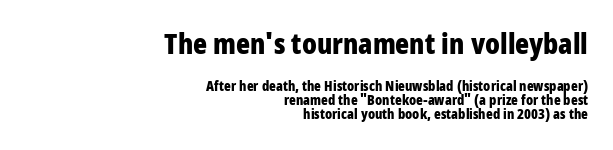
{"serif": "no", "italic": "no", "bold": "yes", "weight": "bold", "width": "condensed", "stroke_contrast": "low", "x_height": "large", "monospaced": "no", "underline": "no", "align": "right", "line_spacing": "tight", "line_spacing_ratio": 0.99, "letter_spacing": "normal", "letter_spacing_em": 0.0, "larger_block": "first", "size_ratio": 2.07, "glyph_px": 29}
